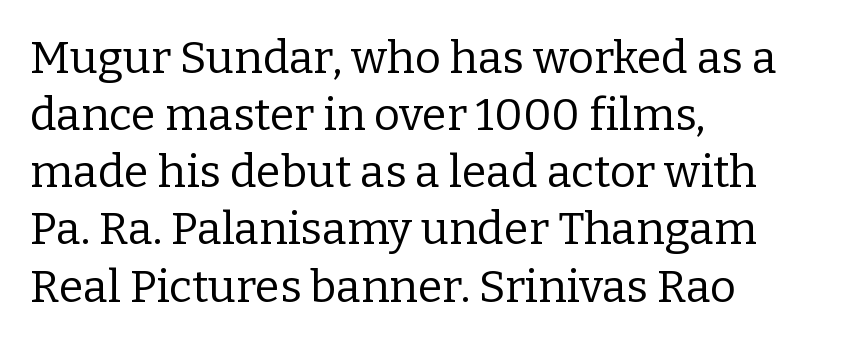
Q: Is the text bold? A: No.
Q: Is the text italic (slanted)? A: No, it is upright.
Q: Is the typeface a serif or a sans-serif typeface? A: Serif.
Q: Is the text underlined? A: No.
Q: How is the paragraph aligned? A: Left-aligned.
Q: Is the spacing between letters normal or unusually wide? A: Normal.
Q: Is the spacing between lines tight, normal or loose? A: Normal.
Q: Width (condensed, normal, or wide)? A: Normal.
Q: Stroke contrast? A: Low.
Q: x-height? A: Medium.
Q: Monospaced? A: No.
